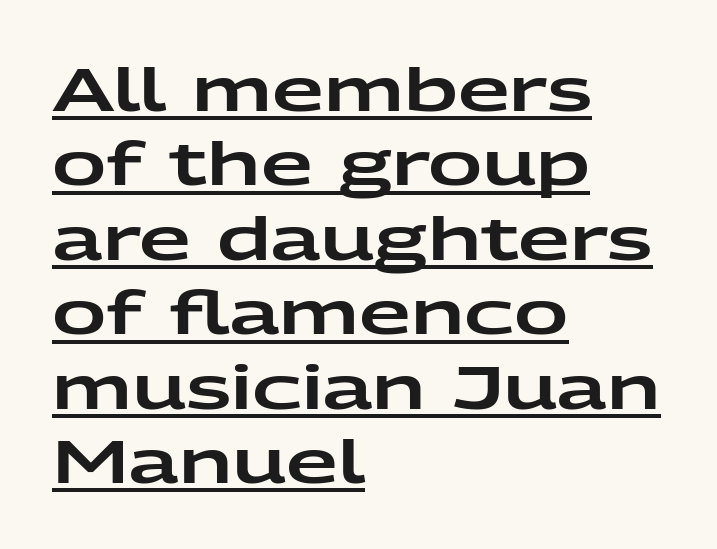
Default kerning and tracking; the words read as compact shapes. Each letter's strokes conclude bluntly, with no projecting serifs. The type sits square on the baseline with zero lean. In CSS terms this would be text-align: left.
